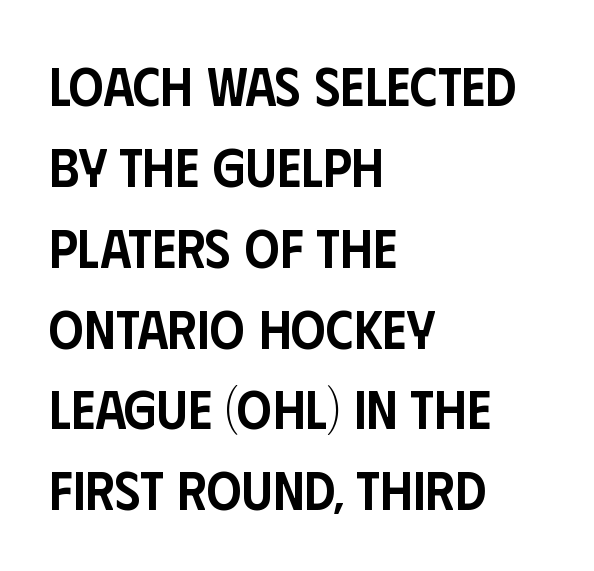
Leading matches the norm, producing a regular column. Clear beneath every line of the passage. Tracking here is standard; glyphs follow each other at the usual distance. Look at the bottom of the vertical strokes: they stop flat, with no serifs. What weight is shown? A semibold, between regular and bold.
